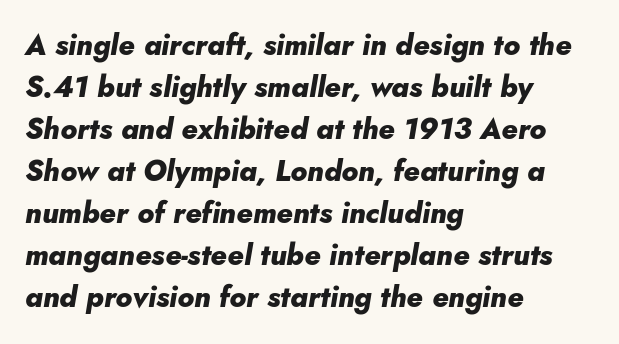
The image shows 29 px heavy type, italic (leaning right); set left-aligned, normal line spacing (1.45x), normal letter spacing, not underlined; low stroke contrast and a small x-height.
